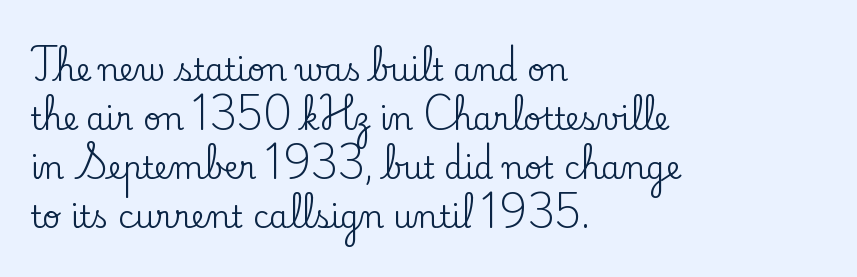
Each row of text sits above clean, open space. Does extra space separate the letters? No, they use regular spacing. The lines are quadded left. Regarding leading, the lines here are spaced in the standard way. Unlike italic type, these characters show no tilt at all.
